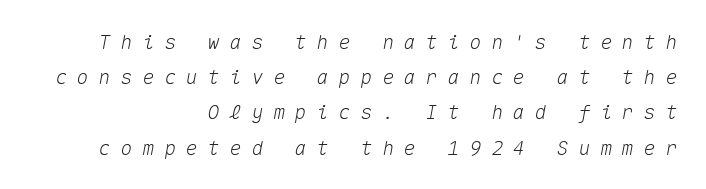
Q: Is the text italic (slanted)? A: Yes, it leans right by about 10 degrees.
Q: Is the text underlined? A: No.
Q: How is the paragraph aligned? A: Right-aligned.
Q: Is the spacing between letters normal or unusually wide? A: Unusually wide.
